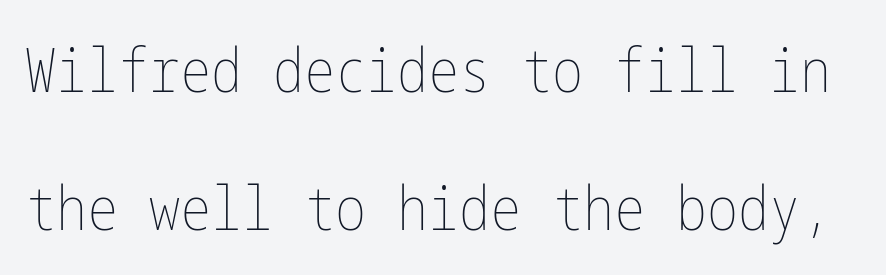
{"italic": "no", "bold": "no", "weight": "thin", "width": "condensed", "stroke_contrast": "low", "x_height": "medium", "underline": "no", "line_spacing": "loose", "line_spacing_ratio": 2.23, "letter_spacing": "normal", "letter_spacing_em": 0.0, "glyph_px": 62}
